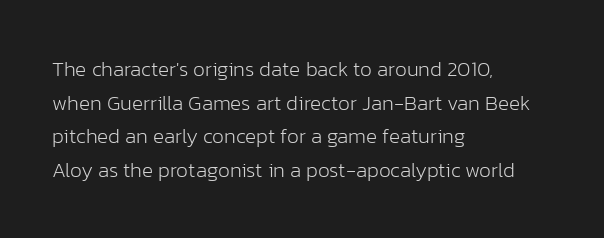
{"italic": "no", "bold": "no", "underline": "no", "align": "left", "line_spacing": "normal", "line_spacing_ratio": 1.6, "letter_spacing": "normal", "letter_spacing_em": 0.0, "glyph_px": 21}
